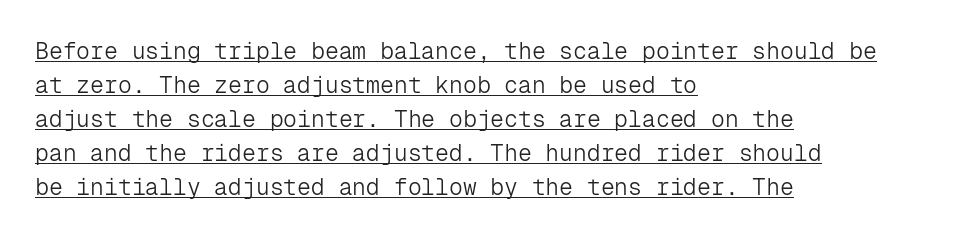
{"italic": "no", "bold": "no", "underline": "yes", "align": "left", "line_spacing": "normal", "line_spacing_ratio": 1.48, "letter_spacing": "normal", "letter_spacing_em": 0.0, "glyph_px": 23}
